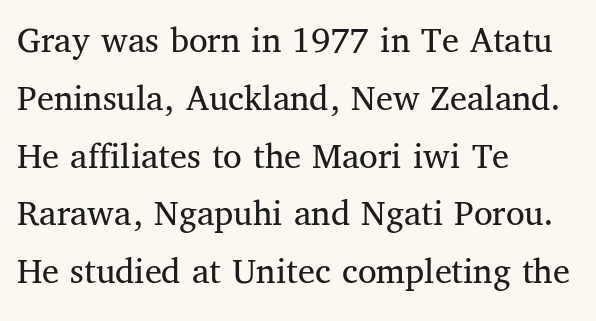
Q: Is the text bold? A: No.
Q: Is the text italic (slanted)? A: No, it is upright.
Q: Is the typeface a serif or a sans-serif typeface? A: Serif.
Q: Is the text underlined? A: No.
Q: How is the paragraph aligned? A: Left-aligned.
Q: Is the spacing between letters normal or unusually wide? A: Normal.
Q: Is the spacing between lines tight, normal or loose? A: Normal.
Q: Width (condensed, normal, or wide)? A: Normal.
Q: Stroke contrast? A: Medium.
Q: x-height? A: Medium.
Q: Monospaced? A: No.
